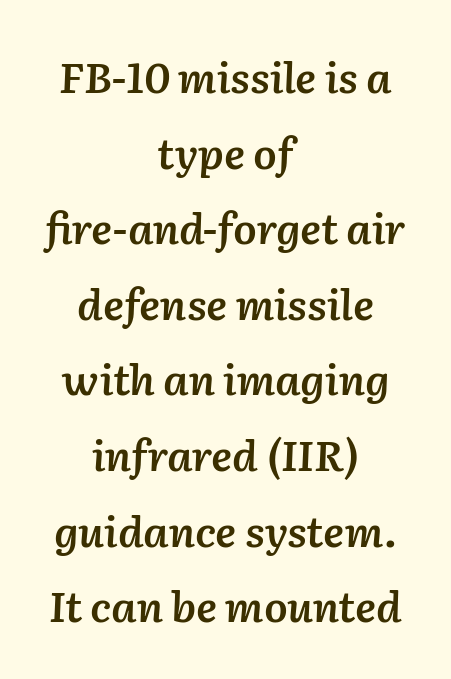
Q: Is the text bold? A: Semi-bold.
Q: Is the text italic (slanted)? A: Yes, it leans right by about 2 degrees.
Q: Is the text underlined? A: No.
Q: How is the paragraph aligned? A: Centered.
Q: Is the spacing between letters normal or unusually wide? A: Normal.
Q: Width (condensed, normal, or wide)? A: Normal.
Q: Stroke contrast? A: Low.
Q: x-height? A: Medium.
Q: Monospaced? A: No.
